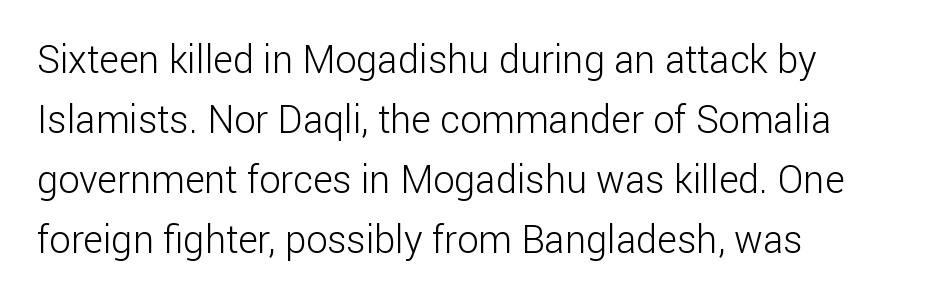
Q: Is the text bold? A: No.
Q: Is the text italic (slanted)? A: No, it is upright.
Q: Is the typeface a serif or a sans-serif typeface? A: Sans-serif.
Q: Is the text underlined? A: No.
Q: How is the paragraph aligned? A: Left-aligned.
Q: Is the spacing between letters normal or unusually wide? A: Normal.
Q: Is the spacing between lines tight, normal or loose? A: Normal.
Q: Width (condensed, normal, or wide)? A: Normal.
Q: Stroke contrast? A: Low.
Q: x-height? A: Medium.
Q: Monospaced? A: No.
